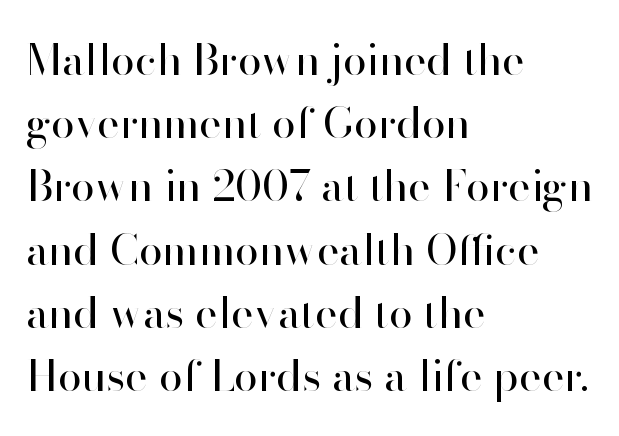
Q: Is the text bold? A: No.
Q: Is the text italic (slanted)? A: No, it is upright.
Q: Is the typeface a serif or a sans-serif typeface? A: Sans-serif.
Q: Is the text underlined? A: No.
Q: How is the paragraph aligned? A: Left-aligned.
Q: Is the spacing between letters normal or unusually wide? A: Normal.
Q: Is the spacing between lines tight, normal or loose? A: Normal.
Q: Width (condensed, normal, or wide)? A: Normal.
Q: Stroke contrast? A: High.
Q: x-height? A: Small.
Q: Monospaced? A: No.
